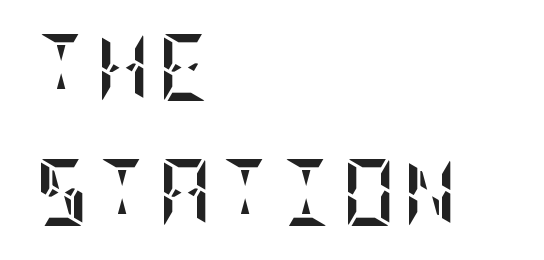
The image shows 67 px semibold, condensed type, upright; set left-aligned, line spacing 1.86x, not underlined; low stroke contrast and a large x-height.
